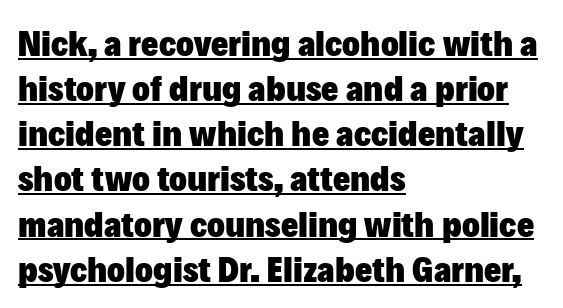
{"serif": "no", "italic": "no", "bold": "yes", "weight": "heavy", "width": "normal", "stroke_contrast": "low", "x_height": "medium", "monospaced": "no", "underline": "yes", "align": "left", "line_spacing_ratio": 1.22, "letter_spacing": "normal", "letter_spacing_em": 0.0, "glyph_px": 37}
